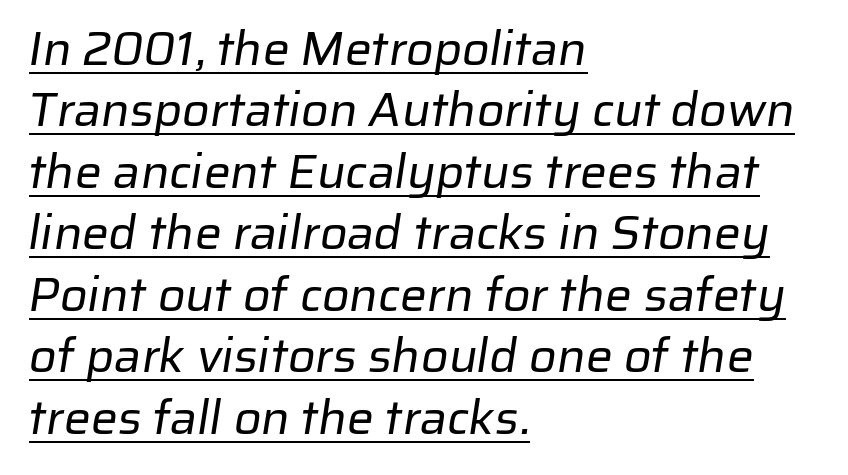
{"serif": "no", "bold": "no", "weight": "regular", "width": "normal", "stroke_contrast": "low", "x_height": "medium", "monospaced": "no", "underline": "yes", "align": "left", "line_spacing": "normal", "line_spacing_ratio": 1.28, "letter_spacing": "normal", "letter_spacing_em": 0.0, "glyph_px": 48}
